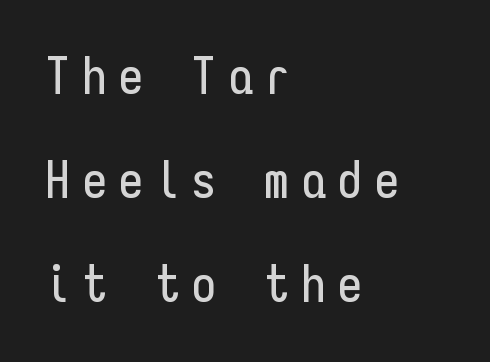
The image shows 50 px condensed sans-serif type, upright, monospaced; set left-aligned, loose line spacing (2.08x), unusually wide letter spacing (+0.23 em), not underlined; low stroke contrast and a medium x-height.
